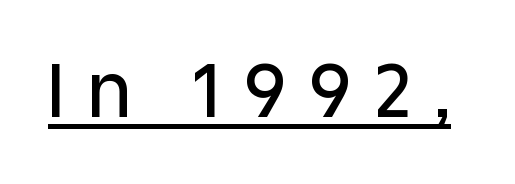
Q: Is the text italic (slanted)? A: No, it is upright.
Q: Is the typeface a serif or a sans-serif typeface? A: Sans-serif.
Q: Is the text underlined? A: Yes.
Q: Is the spacing between letters normal or unusually wide? A: Unusually wide.
Q: Width (condensed, normal, or wide)? A: Normal.
Q: Stroke contrast? A: Low.
Q: x-height? A: Large.
Q: Monospaced? A: No.
